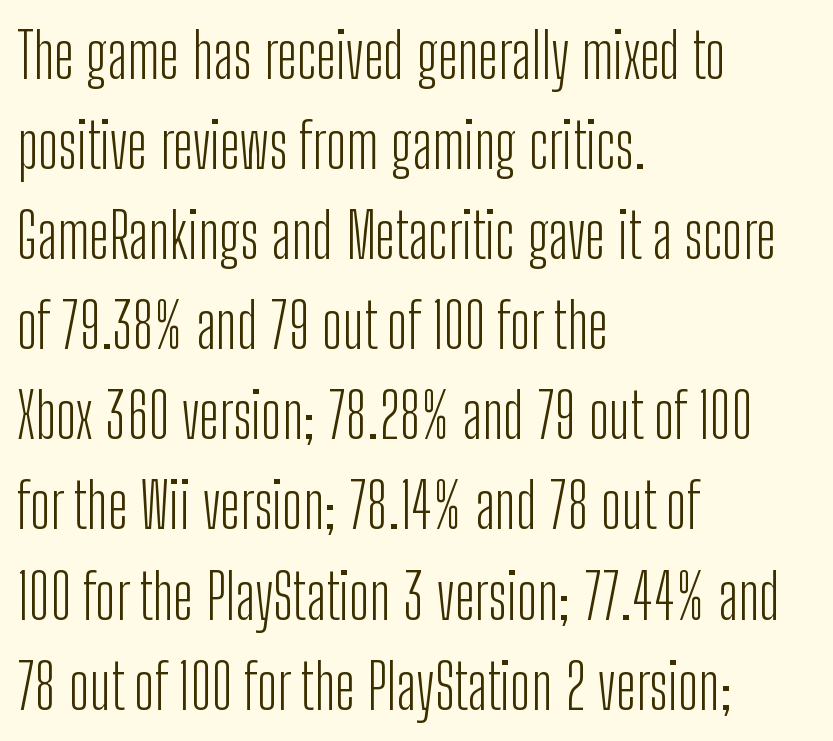
{"serif": "no", "italic": "no", "bold": "no", "weight": "light", "width": "condensed", "stroke_contrast": "low", "x_height": "medium", "monospaced": "no", "underline": "no", "align": "left", "line_spacing": "normal", "line_spacing_ratio": 1.43, "letter_spacing": "normal", "letter_spacing_em": 0.0, "glyph_px": 63}
